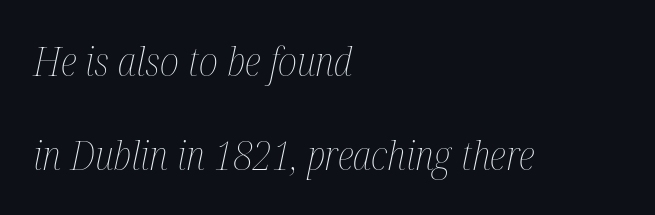
Q: Is the text bold? A: No.
Q: Is the text italic (slanted)? A: Yes, it leans right by about 12 degrees.
Q: Is the text underlined? A: No.
Q: How is the paragraph aligned? A: Left-aligned.
Q: Is the spacing between letters normal or unusually wide? A: Normal.
Q: Is the spacing between lines tight, normal or loose? A: Loose.
Q: Width (condensed, normal, or wide)? A: Condensed.
Q: Stroke contrast? A: Medium.
Q: x-height? A: Medium.
Q: Monospaced? A: No.
